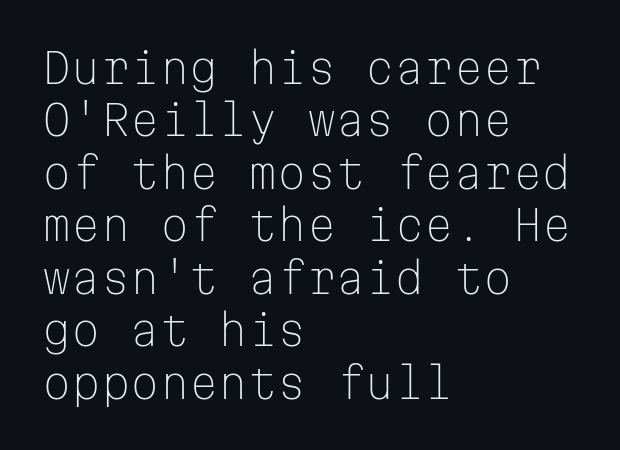
Q: Is the text bold? A: No.
Q: Is the text italic (slanted)? A: No, it is upright.
Q: Is the typeface a serif or a sans-serif typeface? A: Sans-serif.
Q: Is the text underlined? A: No.
Q: How is the paragraph aligned? A: Left-aligned.
Q: Is the spacing between letters normal or unusually wide? A: Normal.
Q: Is the spacing between lines tight, normal or loose? A: Normal.
Q: Width (condensed, normal, or wide)? A: Normal.
Q: Stroke contrast? A: Low.
Q: x-height? A: Medium.
Q: Monospaced? A: Yes.
